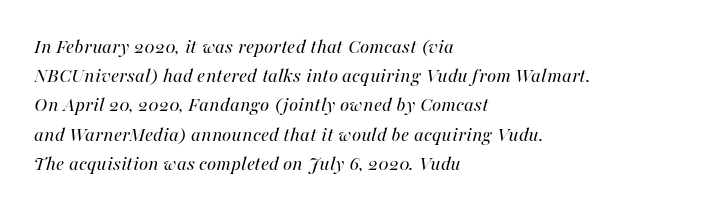
The image shows 21 px text type, italic (leaning right); set left-aligned, normal line spacing (1.39x), normal letter spacing, not underlined.
